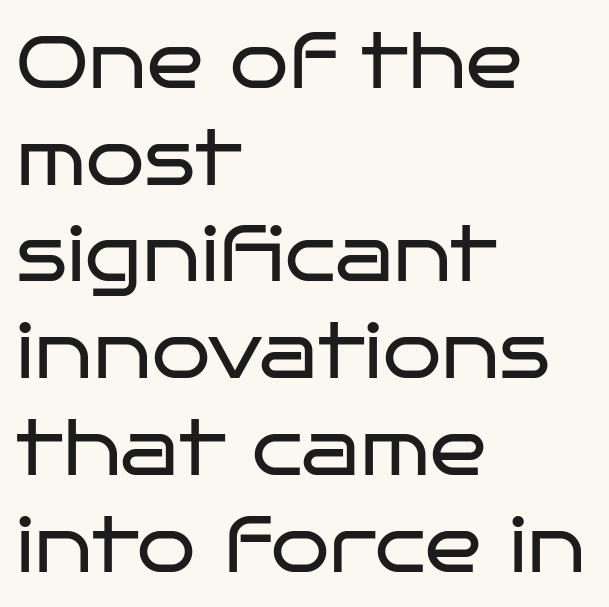
You can tell from the bare stems that sans-serif type was used. Looks like regular typesetting: each glyph gets only the width it needs. Descenders are the only things crossing below the line. The font's upright variant was chosen for this text.
